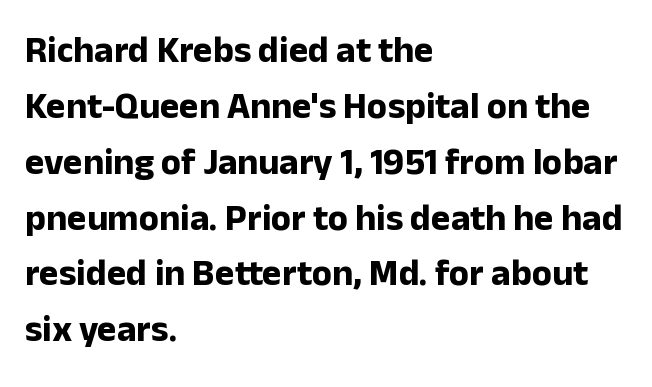
Strong, thick strokes mark this as bold type. Stroke terminals: plain, sans-serif. Posture: vertical. The leading is moderate, giving the passage an even texture. A typesetter would call this proportional, since set widths differ per character. No extra tracking has been applied to these lines.
